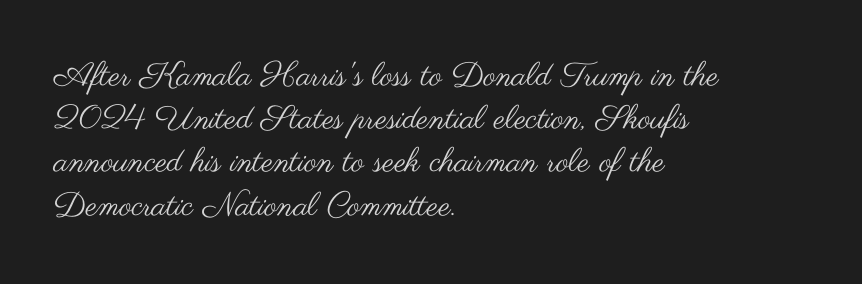
{"serif": "no", "bold": "no", "weight": "regular", "width": "wide", "stroke_contrast": "medium", "x_height": "small", "monospaced": "no", "underline": "no", "align": "left", "line_spacing": "normal", "line_spacing_ratio": 1.31, "letter_spacing": "normal", "letter_spacing_em": 0.0, "glyph_px": 33}
